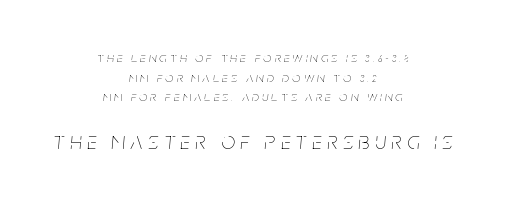
Q: Is the text bold? A: No.
Q: Is the text italic (slanted)? A: Yes, it leans right by about 5 degrees.
Q: Is the text underlined? A: No.
Q: How is the paragraph aligned? A: Centered.
Q: Is the spacing between letters normal or unusually wide? A: Unusually wide.
Q: Is the spacing between lines tight, normal or loose? A: Normal.
Q: Which block of text is set in a larger size, the first (top) or the second (bottom)? A: The second (bottom) one.
